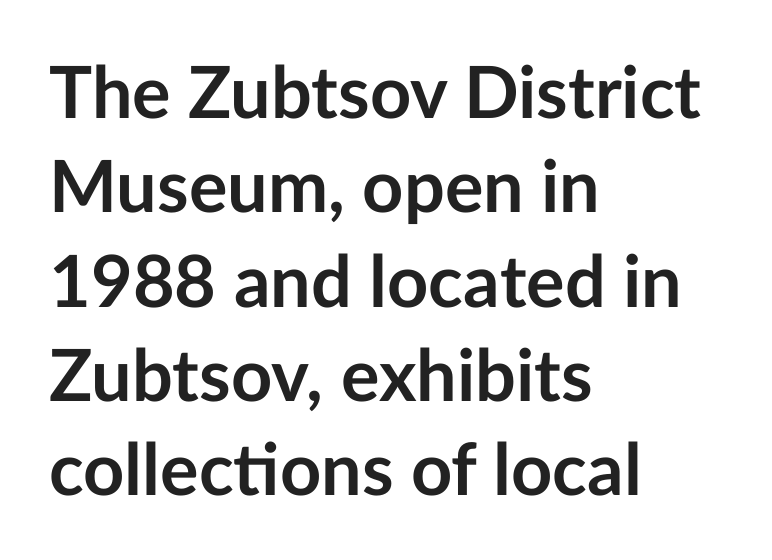
Every row of glyphs begins at an identical x-position on the left. Anything drawn beneath the words? Only blank space. Is the type bold? Yes — the strokes are clearly thick and heavy. Quick note: interline space is typical. Characters remain perfectly vertical along every line. Is the letter spacing exaggerated? No — it looks like the ordinary default.
